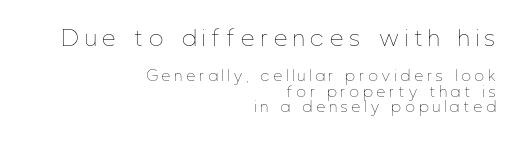
Q: Is the text bold? A: No.
Q: Is the text italic (slanted)? A: No, it is upright.
Q: Is the text underlined? A: No.
Q: How is the paragraph aligned? A: Right-aligned.
Q: Is the spacing between letters normal or unusually wide? A: Unusually wide.
Q: Is the spacing between lines tight, normal or loose? A: Tight.
Q: Which block of text is set in a larger size, the first (top) or the second (bottom)? A: The first (top) one.
